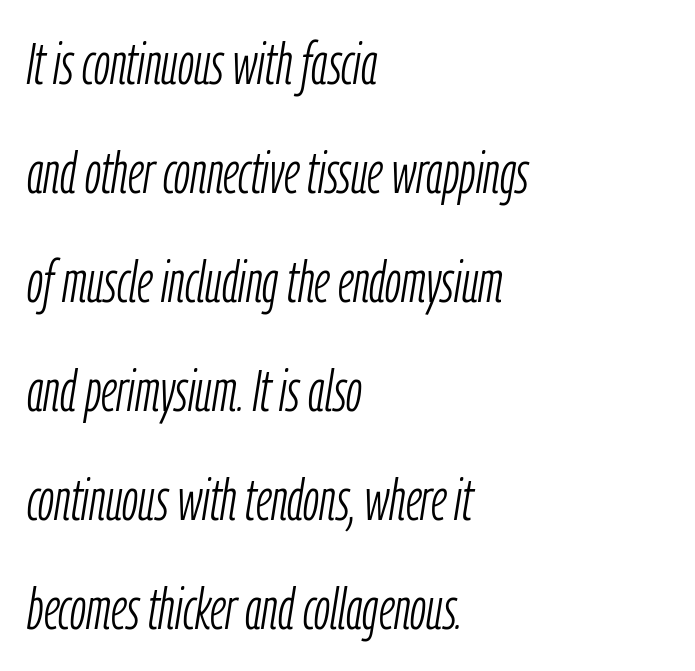
Looks like regular typesetting: each glyph gets only the width it needs. It's the slanting kind of type. Casual observation: everything's shoved over to the left. The passage shown is not bold in any degree. The line texture is even and compact thanks to regular tracking. Anything drawn beneath the words? Only blank space.
